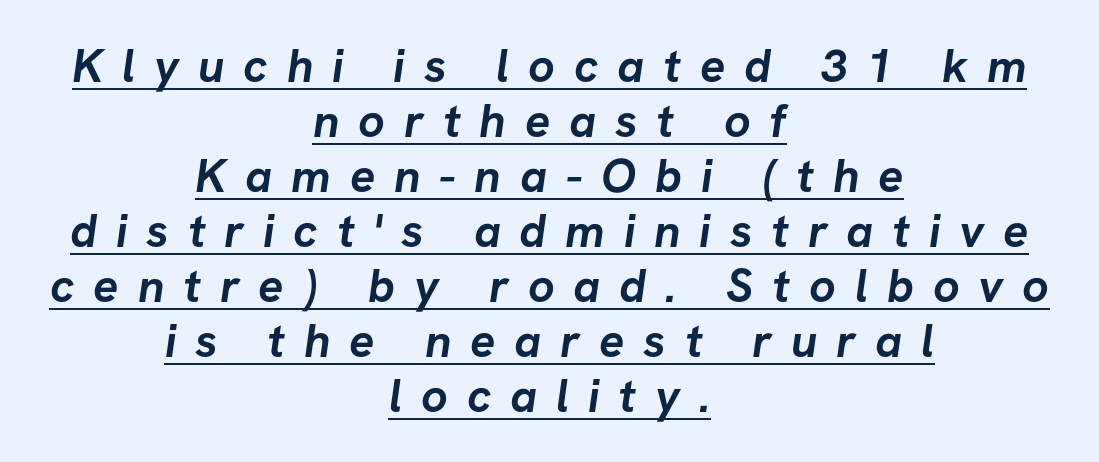
Q: Is the text bold? A: Yes.
Q: Is the typeface a serif or a sans-serif typeface? A: Sans-serif.
Q: Is the text underlined? A: Yes.
Q: How is the paragraph aligned? A: Centered.
Q: Is the spacing between letters normal or unusually wide? A: Unusually wide.
Q: Width (condensed, normal, or wide)? A: Normal.
Q: Stroke contrast? A: Low.
Q: x-height? A: Medium.
Q: Monospaced? A: No.
